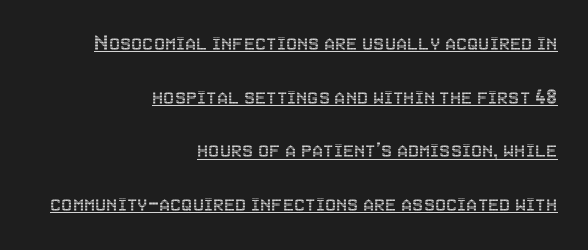
{"italic": "no", "underline": "yes", "align": "right", "line_spacing": "loose", "line_spacing_ratio": 2.15, "letter_spacing": "normal", "letter_spacing_em": 0.0, "glyph_px": 25}
